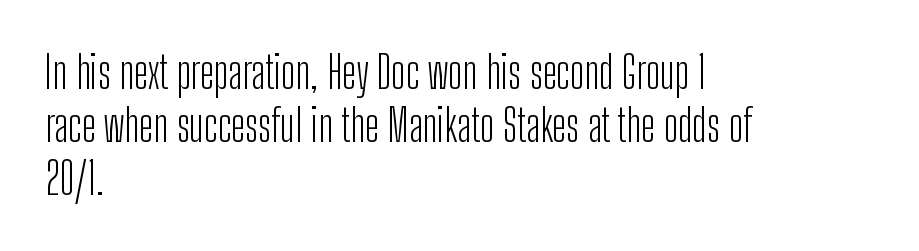
Q: Is the text bold? A: No.
Q: Is the text italic (slanted)? A: No, it is upright.
Q: Is the typeface a serif or a sans-serif typeface? A: Sans-serif.
Q: Is the text underlined? A: No.
Q: How is the paragraph aligned? A: Left-aligned.
Q: Is the spacing between letters normal or unusually wide? A: Normal.
Q: Width (condensed, normal, or wide)? A: Condensed.
Q: Stroke contrast? A: Low.
Q: x-height? A: Medium.
Q: Monospaced? A: No.
